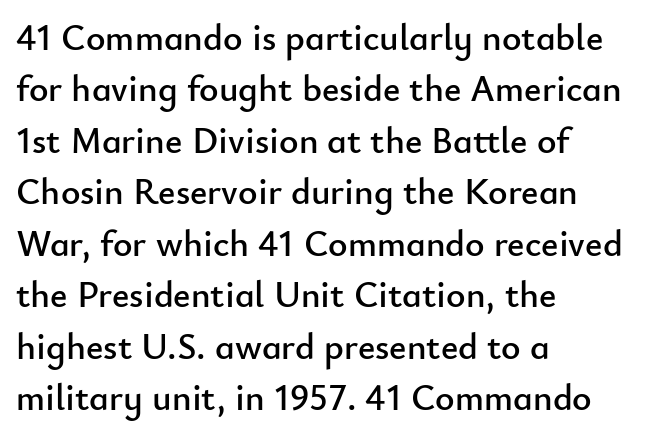
This rendering employs a face without finishing strokes, i.e., a sans-serif. Each new line begins a customary step beneath the previous one. Does the lettering tilt? It doesn't — this is upright. The gaps between neighbouring characters are ordinary and unremarkable. Varying glyph widths throughout — classic text-font behaviour.
